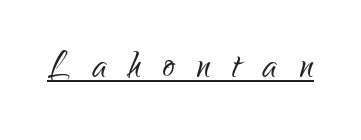
The image shows 47 px light, condensed sans-serif type; set unusually wide letter spacing (+0.47 em), underlined; low stroke contrast and a small x-height.
